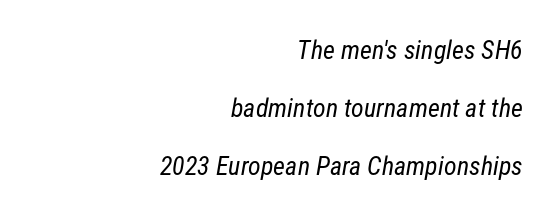
Q: Is the text bold? A: No.
Q: Is the text underlined? A: No.
Q: How is the paragraph aligned? A: Right-aligned.
Q: Is the spacing between letters normal or unusually wide? A: Normal.
Q: Is the spacing between lines tight, normal or loose? A: Loose.
